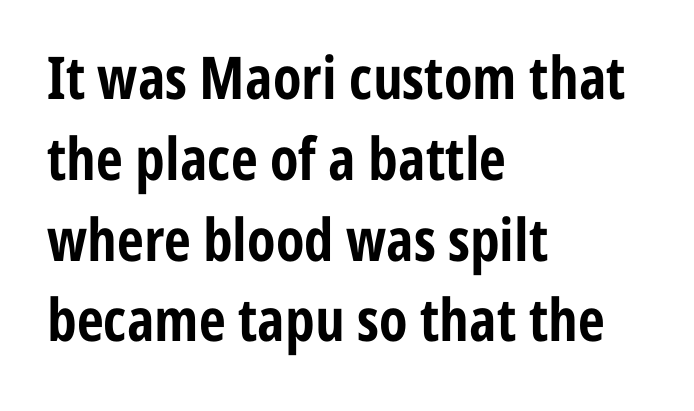
The image shows 59 px bold, condensed sans-serif type, upright; set left-aligned, normal line spacing (1.37x), normal letter spacing, not underlined; low stroke contrast and a medium x-height.
